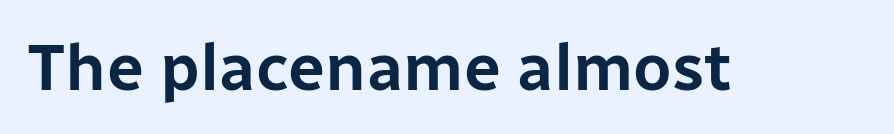
{"serif": "no", "italic": "no", "width": "normal", "stroke_contrast": "low", "x_height": "medium", "monospaced": "no", "underline": "no", "letter_spacing": "normal", "letter_spacing_em": 0.0, "glyph_px": 66}
